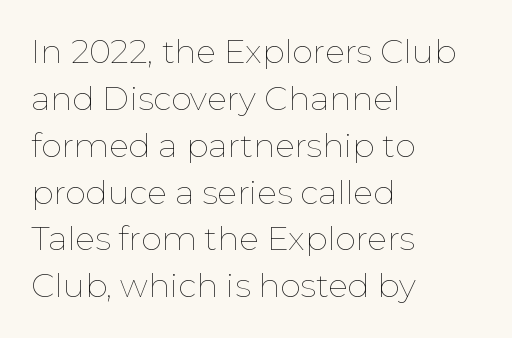
The image shows 33 px thin type, upright; set left-aligned, normal line spacing (1.42x), normal letter spacing, not underlined; low stroke contrast and a medium x-height.
